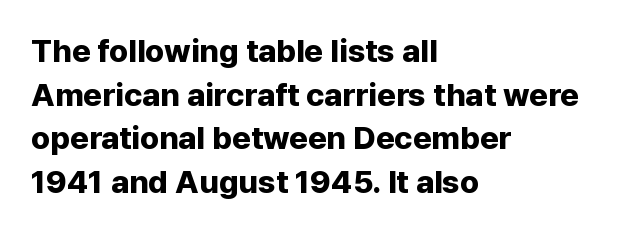
Q: Is the text bold? A: Yes.
Q: Is the text italic (slanted)? A: No, it is upright.
Q: Is the typeface a serif or a sans-serif typeface? A: Sans-serif.
Q: Is the text underlined? A: No.
Q: How is the paragraph aligned? A: Left-aligned.
Q: Is the spacing between letters normal or unusually wide? A: Normal.
Q: Is the spacing between lines tight, normal or loose? A: Normal.
Q: Width (condensed, normal, or wide)? A: Normal.
Q: Stroke contrast? A: Low.
Q: x-height? A: Medium.
Q: Monospaced? A: No.
